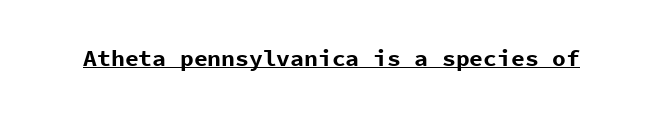
Heavy, bold letterforms. A rule runs beneath these lines of type. The type is set solid horizontally, with unmodified tracking. The lettering stays uniformly vertical, giving the passage a roman look.
